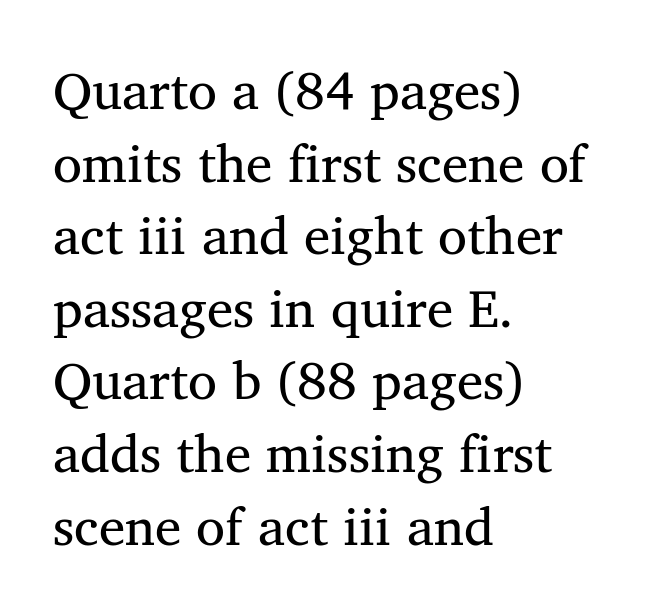
The image shows 53 px regular-weight serif type; set left-aligned, normal line spacing (1.37x), normal letter spacing, not underlined; medium stroke contrast and a medium x-height.
